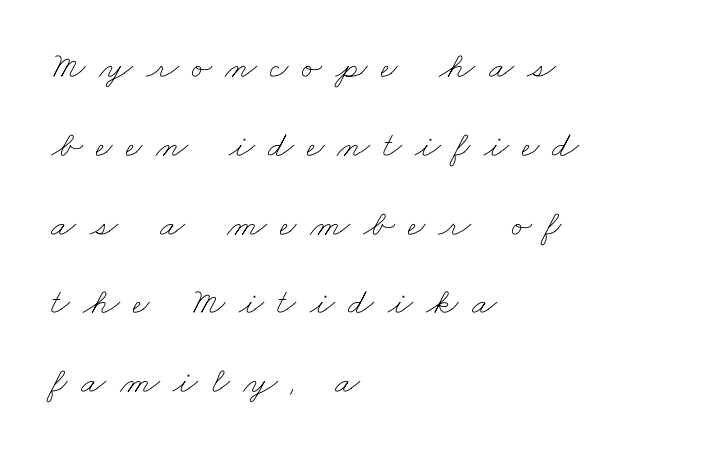
Q: Is the text bold? A: No.
Q: Is the text underlined? A: No.
Q: How is the paragraph aligned? A: Left-aligned.
Q: Is the spacing between letters normal or unusually wide? A: Unusually wide.
Q: Is the spacing between lines tight, normal or loose? A: Loose.
Q: Width (condensed, normal, or wide)? A: Wide.
Q: Stroke contrast? A: Low.
Q: x-height? A: Small.
Q: Monospaced? A: No.
